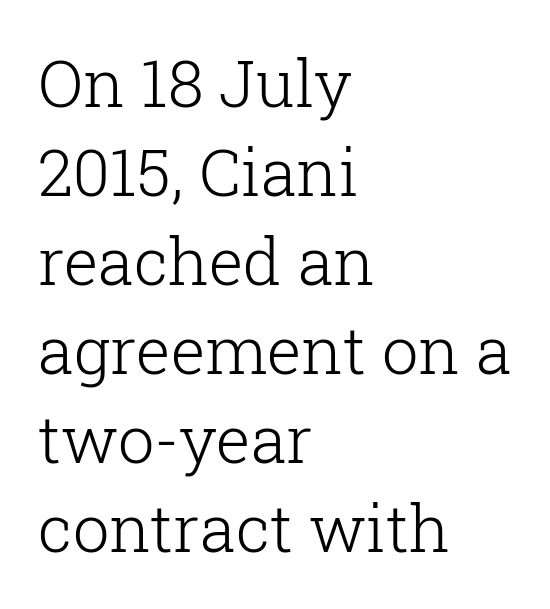
Compared with a centered layout, this one pins lines to the left instead. The specimen reads as upright at a glance. Rule under the text: the space is simply empty. Stroke thickness stays within the range of a standard reading face or lighter.
